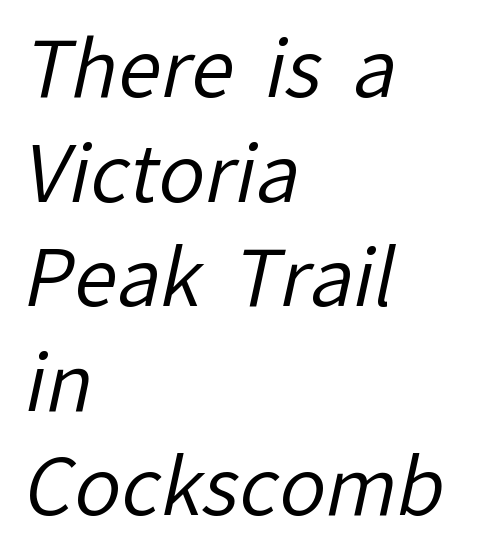
{"serif": "no", "bold": "no", "weight": "regular", "width": "normal", "stroke_contrast": "low", "x_height": "medium", "monospaced": "no", "underline": "no", "align": "left", "line_spacing": "normal", "line_spacing_ratio": 1.34, "letter_spacing": "normal", "letter_spacing_em": 0.0, "glyph_px": 78}
